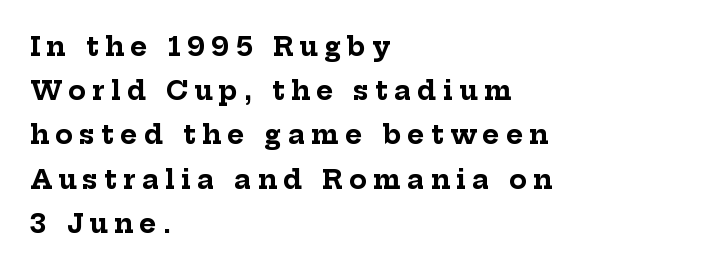
The image shows 26 px bold type, upright; set left-aligned, normal line spacing (1.7x), unusually wide letter spacing (+0.24 em), not underlined.
